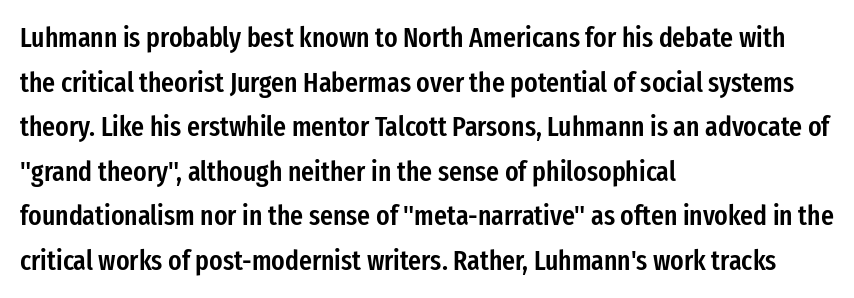
Q: Is the text bold? A: Semi-bold.
Q: Is the text italic (slanted)? A: No, it is upright.
Q: Is the typeface a serif or a sans-serif typeface? A: Sans-serif.
Q: Is the text underlined? A: No.
Q: How is the paragraph aligned? A: Left-aligned.
Q: Is the spacing between letters normal or unusually wide? A: Normal.
Q: Is the spacing between lines tight, normal or loose? A: Normal.
Q: Width (condensed, normal, or wide)? A: Condensed.
Q: Stroke contrast? A: Low.
Q: x-height? A: Medium.
Q: Monospaced? A: No.
